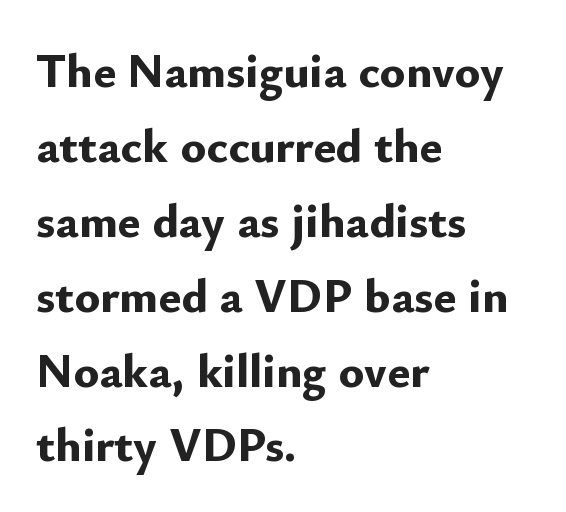
Q: Is the text bold? A: Yes.
Q: Is the text italic (slanted)? A: No, it is upright.
Q: Is the typeface a serif or a sans-serif typeface? A: Sans-serif.
Q: Is the text underlined? A: No.
Q: How is the paragraph aligned? A: Left-aligned.
Q: Is the spacing between letters normal or unusually wide? A: Normal.
Q: Is the spacing between lines tight, normal or loose? A: Normal.
Q: Width (condensed, normal, or wide)? A: Normal.
Q: Stroke contrast? A: Low.
Q: x-height? A: Small.
Q: Monospaced? A: No.
